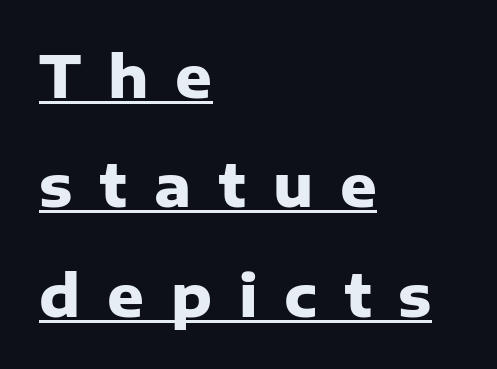
The image shows 57 px heavy sans-serif type, upright; set left-aligned, loose line spacing (1.92x), unusually wide letter spacing (+0.47 em), underlined; low stroke contrast and a medium x-height.
